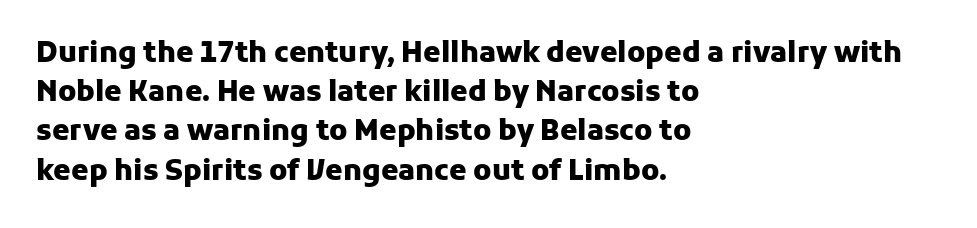
Letter spacing: default. Type without underlining. Which margin do the lines hug? The left one — the right edge is uneven. The glyphs in this specimen are sans serif.
